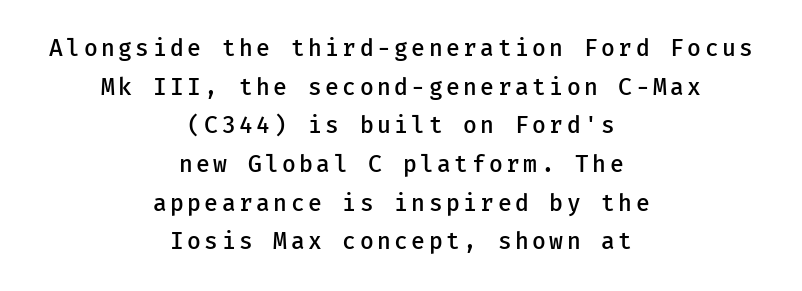
Each new line begins a customary step beneath the previous one. This is the in-between weight designers call semibold or demi. The type sits square on the baseline with zero lean. The glyphs are unaccompanied by any horizontal stroke below them. Notice how the passage keeps no hard edge, just a central spine.
